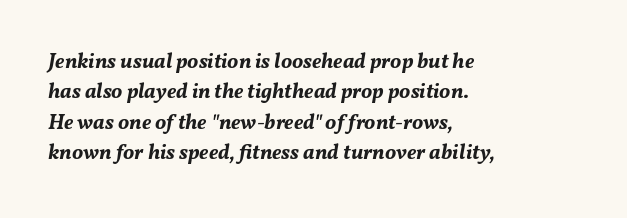
Q: Is the text bold? A: Yes.
Q: Is the text italic (slanted)? A: Yes, it leans right by about 11 degrees.
Q: Is the text underlined? A: No.
Q: How is the paragraph aligned? A: Left-aligned.
Q: Is the spacing between letters normal or unusually wide? A: Normal.
Q: Is the spacing between lines tight, normal or loose? A: Normal.
